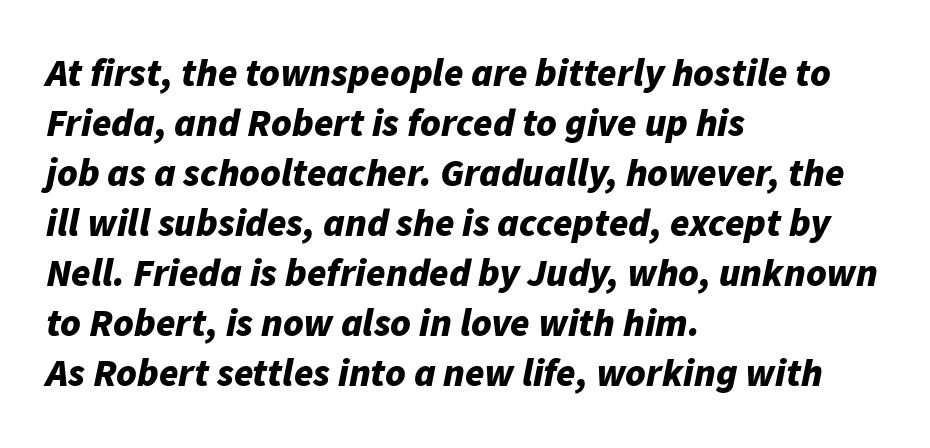
The image shows 39 px bold type, italic (leaning right); set left-aligned, normal line spacing (1.28x), normal letter spacing, not underlined; low stroke contrast and a medium x-height.
